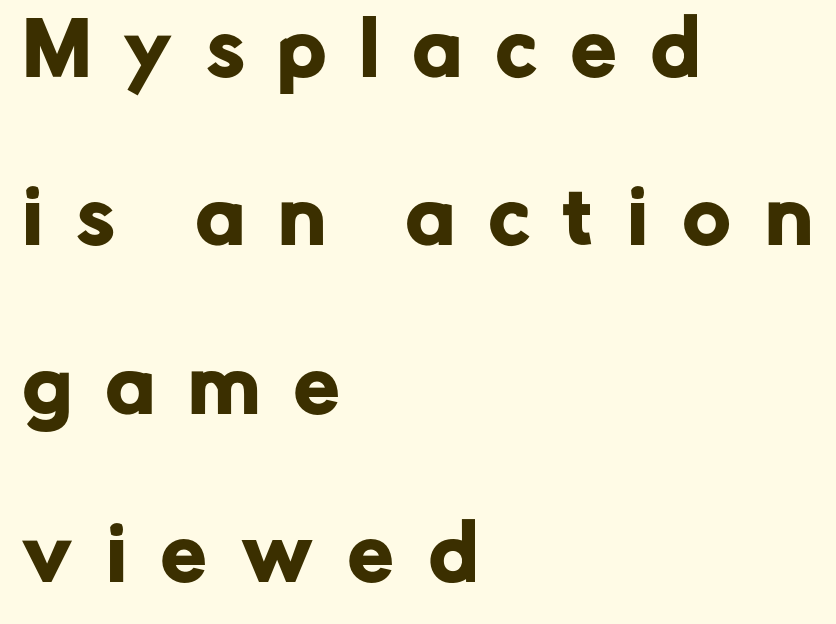
The image shows 72 px sans-serif type, upright; set left-aligned, loose line spacing (2.34x), unusually wide letter spacing (+0.49 em), not underlined; low stroke contrast and a medium x-height.
